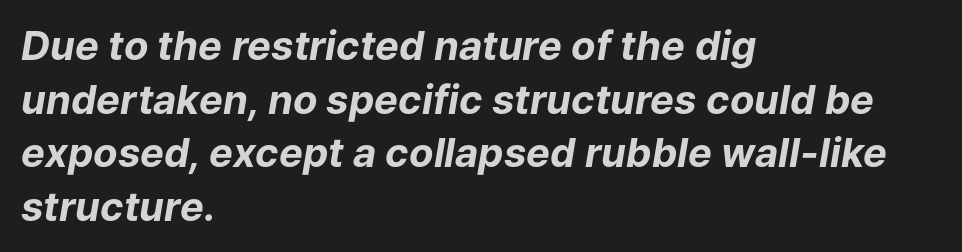
The zone under the glyphs is completely vacant. Short and long lines alike share a common starting point at left. Leading: standard. The face used here has the dense, thick strokes of a bold. These lines are rendered in a variable-pitch font.
